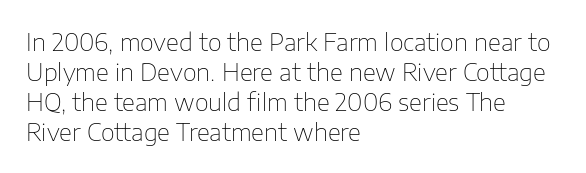
Q: Is the text bold? A: No.
Q: Is the text italic (slanted)? A: No, it is upright.
Q: Is the text underlined? A: No.
Q: How is the paragraph aligned? A: Left-aligned.
Q: Is the spacing between letters normal or unusually wide? A: Normal.
Q: Is the spacing between lines tight, normal or loose? A: Normal.
